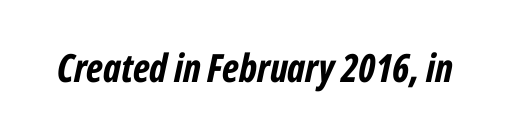
In terms of letterspacing, this is plain default setting. The rendering uses a bold face; every stroke is thick and dark. Think of a printed novel: that variable character pitch is what you see here. Notice how the stems are inclined rather than vertical — that's the hallmark of italics. Beneath every word, the page is bare.
